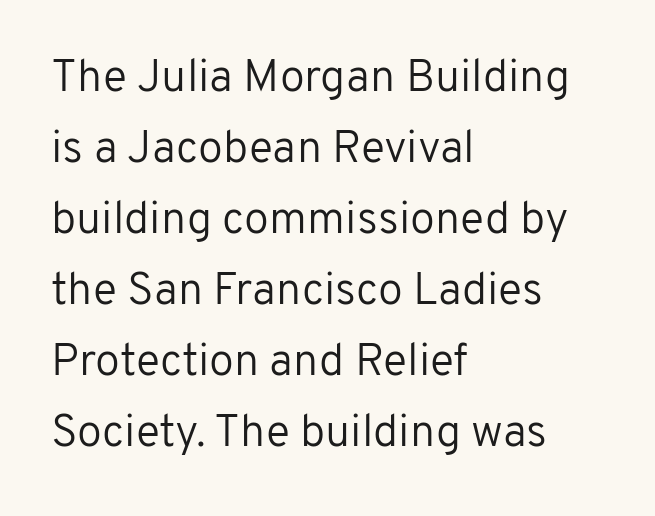
The image shows 45 px regular-weight sans-serif type, upright; set left-aligned, normal line spacing (1.58x), normal letter spacing, not underlined; low stroke contrast and a medium x-height.
